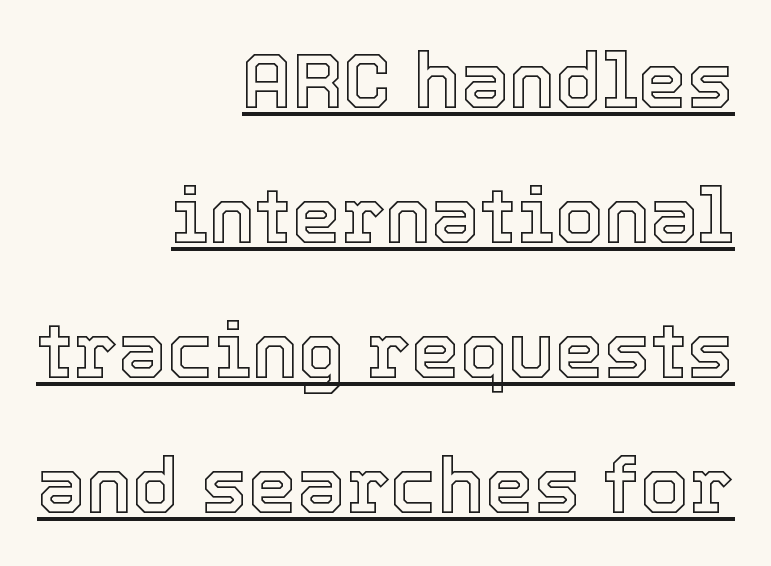
Q: Is the text italic (slanted)? A: No, it is upright.
Q: Is the text underlined? A: Yes.
Q: How is the paragraph aligned? A: Right-aligned.
Q: Is the spacing between letters normal or unusually wide? A: Normal.
Q: Width (condensed, normal, or wide)? A: Normal.
Q: x-height? A: Medium.
Q: Monospaced? A: No.
